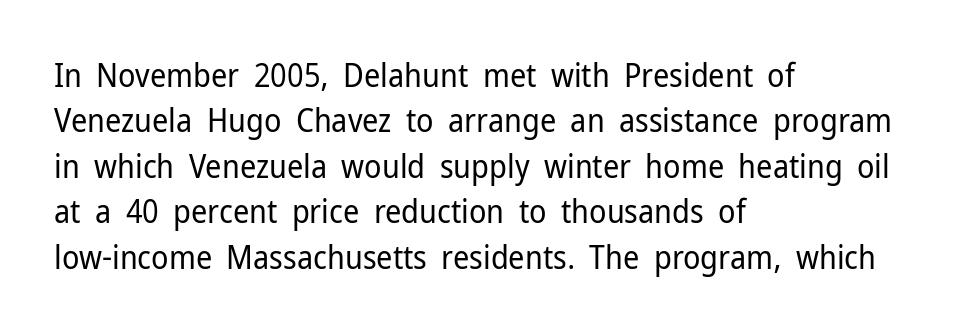
{"serif": "no", "italic": "no", "bold": "no", "weight": "regular", "width": "normal", "stroke_contrast": "low", "x_height": "medium", "monospaced": "no", "underline": "no", "align": "left", "line_spacing": "normal", "line_spacing_ratio": 1.42, "letter_spacing": "normal", "letter_spacing_em": 0.0, "glyph_px": 32}
